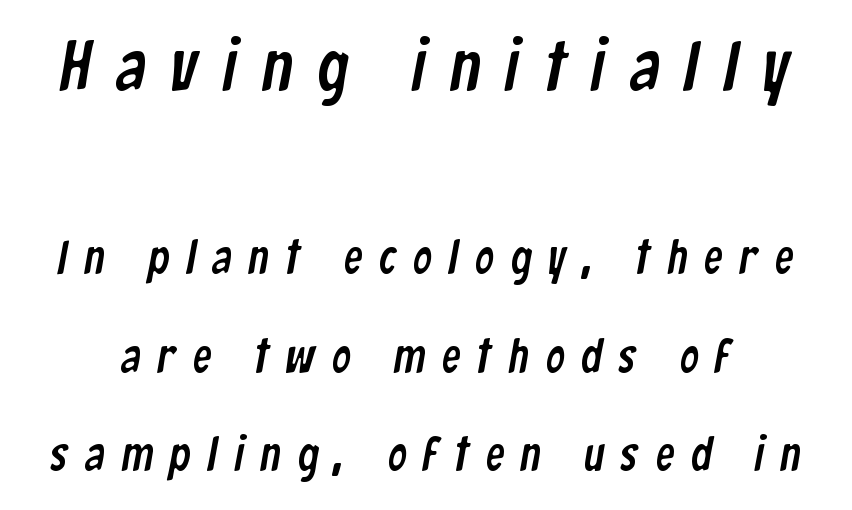
{"serif": "no", "width": "condensed", "stroke_contrast": "low", "x_height": "medium", "monospaced": "no", "underline": "no", "line_spacing": "loose", "line_spacing_ratio": 2.1, "letter_spacing": "wide", "letter_spacing_em": 0.36, "larger_block": "first", "size_ratio": 1.49, "glyph_px": 70}
